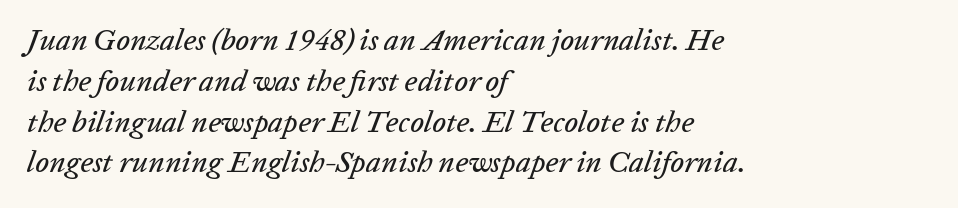
Q: Is the text italic (slanted)? A: Yes, it leans right by about 20 degrees.
Q: Is the text underlined? A: No.
Q: How is the paragraph aligned? A: Left-aligned.
Q: Is the spacing between letters normal or unusually wide? A: Normal.
Q: Is the spacing between lines tight, normal or loose? A: Normal.
Q: Width (condensed, normal, or wide)? A: Normal.
Q: Stroke contrast? A: Low.
Q: x-height? A: Medium.
Q: Monospaced? A: No.
